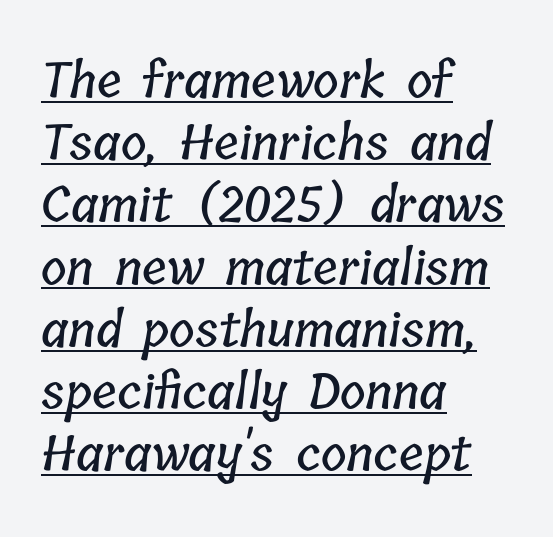
{"width": "condensed", "stroke_contrast": "low", "x_height": "medium", "monospaced": "no", "underline": "yes", "align": "left", "line_spacing": "normal", "line_spacing_ratio": 1.27, "letter_spacing": "normal", "letter_spacing_em": 0.0, "glyph_px": 49}
